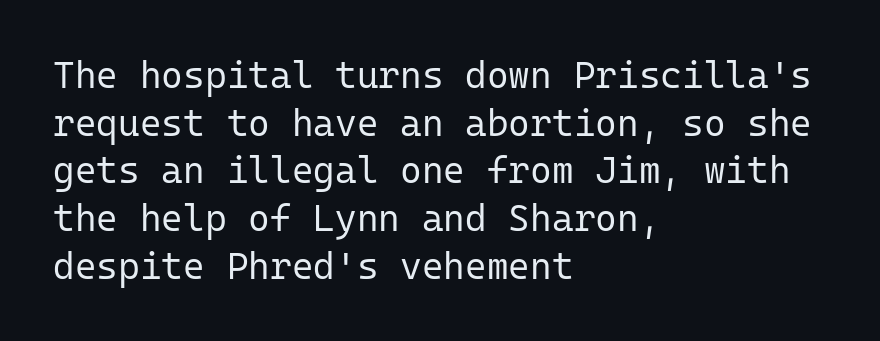
Stroke terminals: plain, sans-serif. Do the letters lean? They stand straight. The letterforms sit at book weight or below. The type is set solid horizontally, with unmodified tracking. The rows are spaced the way most documents space them.
